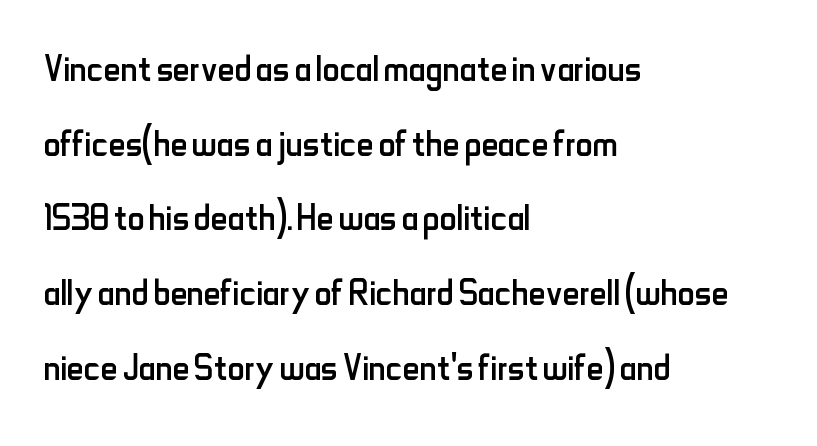
Classification — sans serif. The space between consecutive lines is moderate. Type without underlining. Italic: no, the glyphs are upright roman.
